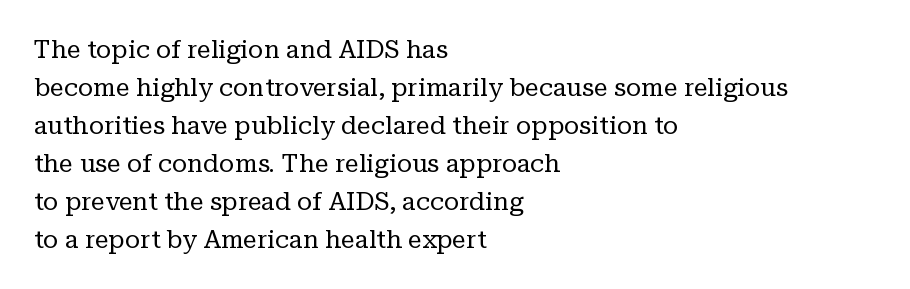
The image shows 25 px text type, upright; set left-aligned, normal line spacing (1.52x), normal letter spacing, not underlined.
